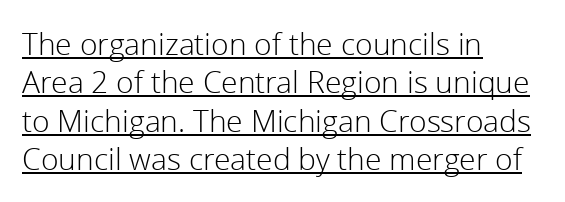
This sample has the flowing, uneven cadence of proportional lettering. Notice how the stems are strictly vertical — no italics here. Counters stay open thanks to moderate or lighter strokes. Here the glyphs are tracked normally, forming tight word shapes. Casual observation: everything's shoved over to the left.
